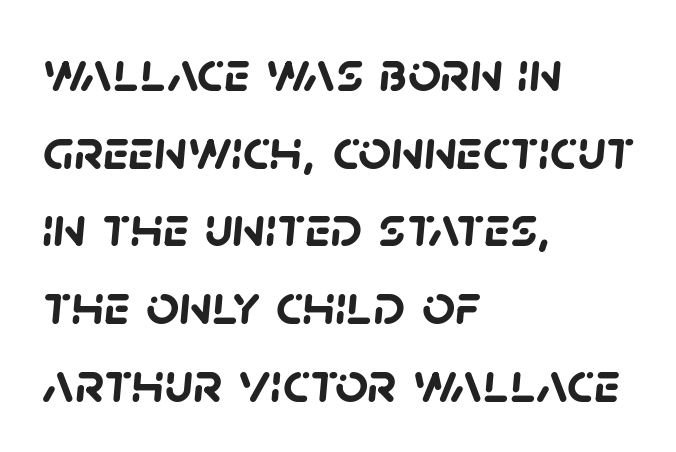
{"serif": "no", "bold": "yes", "weight": "semibold", "width": "normal", "stroke_contrast": "low", "x_height": "large", "monospaced": "no", "underline": "no", "align": "left", "line_spacing": "normal", "line_spacing_ratio": 1.34, "letter_spacing": "normal", "letter_spacing_em": 0.0, "glyph_px": 58}
